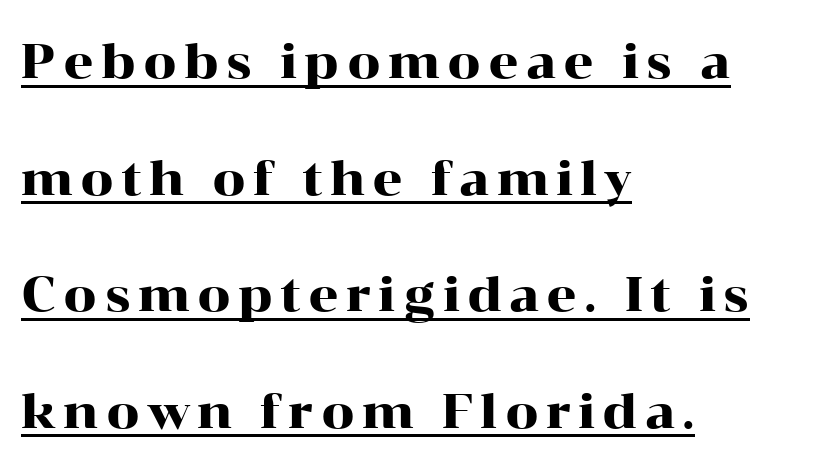
The rag falls on the right side of this text block. Does a line run under the words? Yes, clearly. A typesetter would call this proportional, since set widths differ per character. Italic: no, the glyphs are upright roman.
